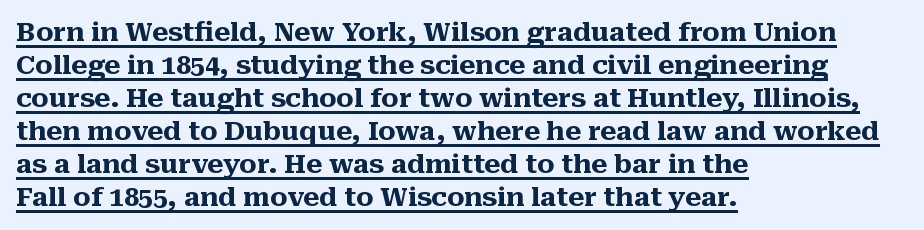
Q: Is the text bold? A: Yes.
Q: Is the text italic (slanted)? A: No, it is upright.
Q: Is the text underlined? A: Yes.
Q: How is the paragraph aligned? A: Left-aligned.
Q: Is the spacing between letters normal or unusually wide? A: Normal.
Q: Is the spacing between lines tight, normal or loose? A: Normal.
